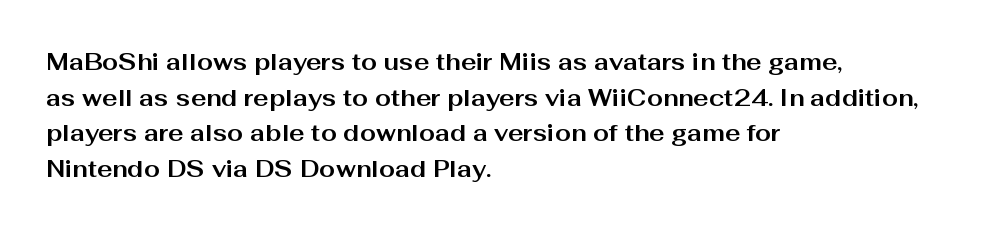
{"italic": "no", "bold": "yes", "underline": "no", "align": "left", "line_spacing": "normal", "line_spacing_ratio": 1.55, "letter_spacing": "normal", "letter_spacing_em": 0.0, "glyph_px": 23}
